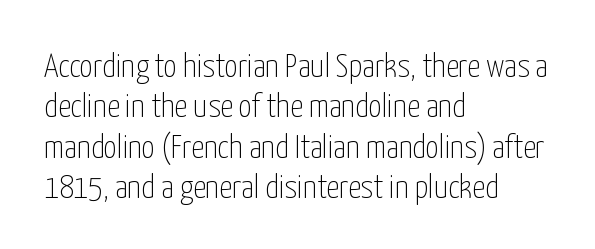
Vertical strokes here are truly vertical. The type is set solid horizontally, with unmodified tracking. Serif or sans? Sans — the stroke terminals are bare. A typesetter would call this proportional, since set widths differ per character. Words float on clear page, feet unadorned.
